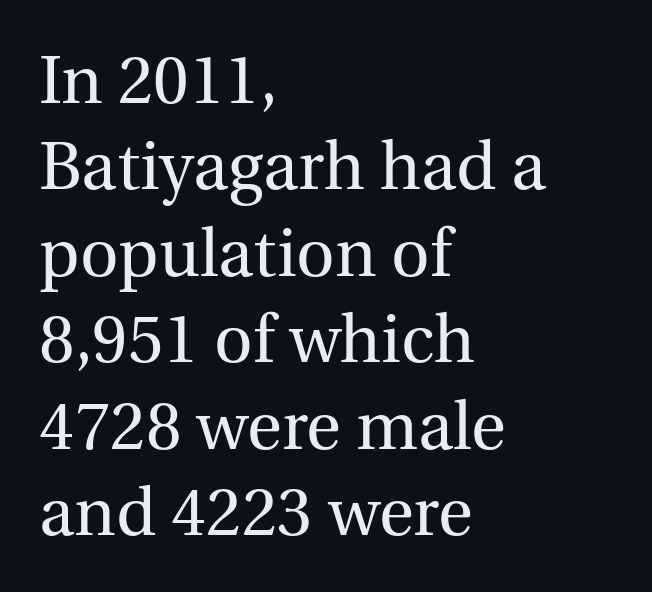
Each line starts at the same left margin while the right side varies. Quick note: not italic, upright. Leading: standard. The weight tops out at a normal text grade. Caption: standard tracking, unaltered. Letters rest on an invisible, unmarked baseline.
